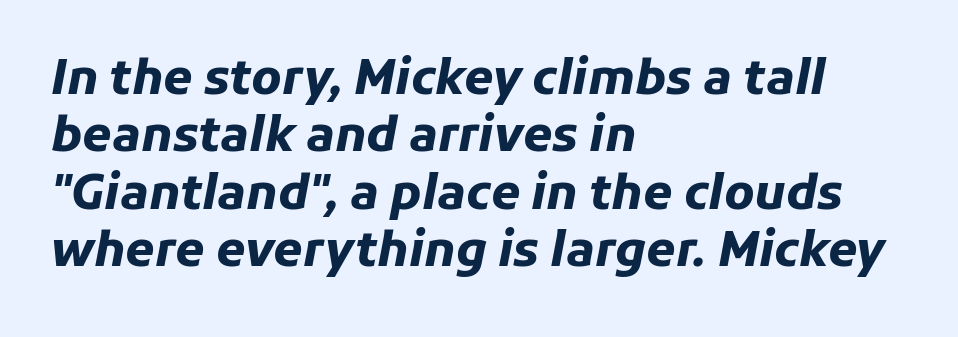
Q: Is the text bold? A: Yes.
Q: Is the text italic (slanted)? A: Yes, it leans right by about 11 degrees.
Q: Is the text underlined? A: No.
Q: How is the paragraph aligned? A: Left-aligned.
Q: Is the spacing between letters normal or unusually wide? A: Normal.
Q: Width (condensed, normal, or wide)? A: Normal.
Q: Stroke contrast? A: Low.
Q: x-height? A: Medium.
Q: Monospaced? A: No.
